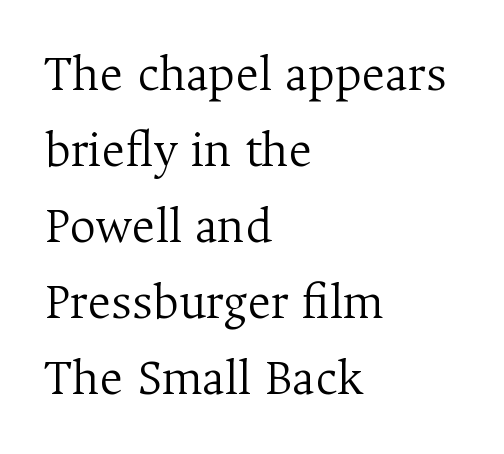
Q: Is the text bold? A: No.
Q: Is the text italic (slanted)? A: No, it is upright.
Q: Is the typeface a serif or a sans-serif typeface? A: Serif.
Q: Is the text underlined? A: No.
Q: How is the paragraph aligned? A: Left-aligned.
Q: Is the spacing between letters normal or unusually wide? A: Normal.
Q: Is the spacing between lines tight, normal or loose? A: Normal.
Q: Width (condensed, normal, or wide)? A: Normal.
Q: Stroke contrast? A: Medium.
Q: x-height? A: Medium.
Q: Monospaced? A: No.
